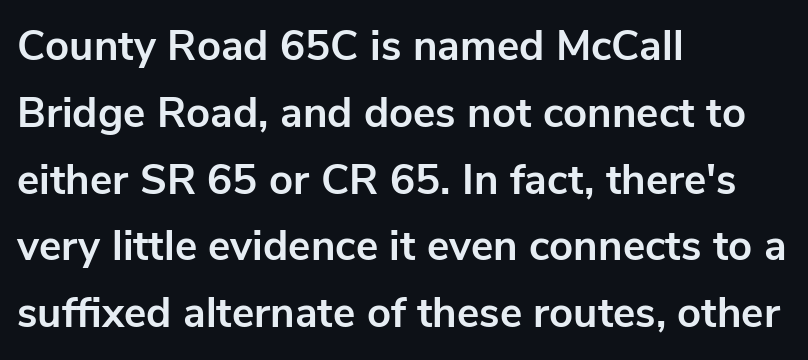
The image shows 42 px bold sans-serif type, upright; set left-aligned, normal line spacing (1.59x), normal letter spacing, not underlined; low stroke contrast and a medium x-height.
